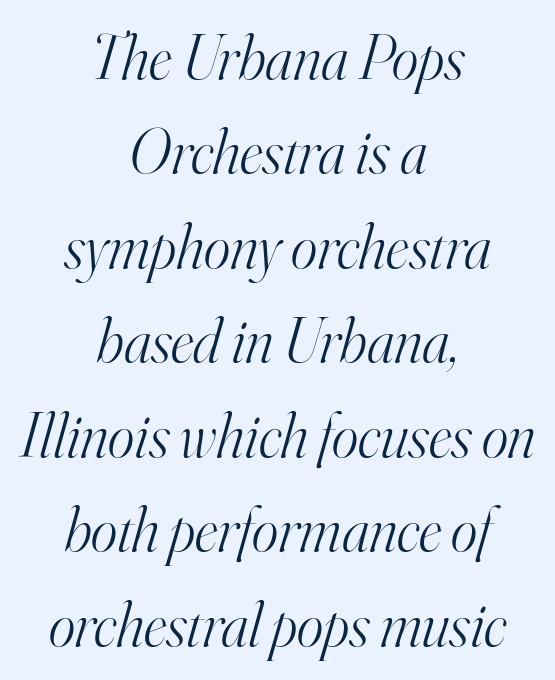
Q: Is the text bold? A: No.
Q: Is the text italic (slanted)? A: Yes, it leans right by about 16 degrees.
Q: Is the typeface a serif or a sans-serif typeface? A: Serif.
Q: Is the text underlined? A: No.
Q: How is the paragraph aligned? A: Centered.
Q: Is the spacing between letters normal or unusually wide? A: Normal.
Q: Is the spacing between lines tight, normal or loose? A: Normal.
Q: Width (condensed, normal, or wide)? A: Normal.
Q: Stroke contrast? A: High.
Q: x-height? A: Small.
Q: Monospaced? A: No.
